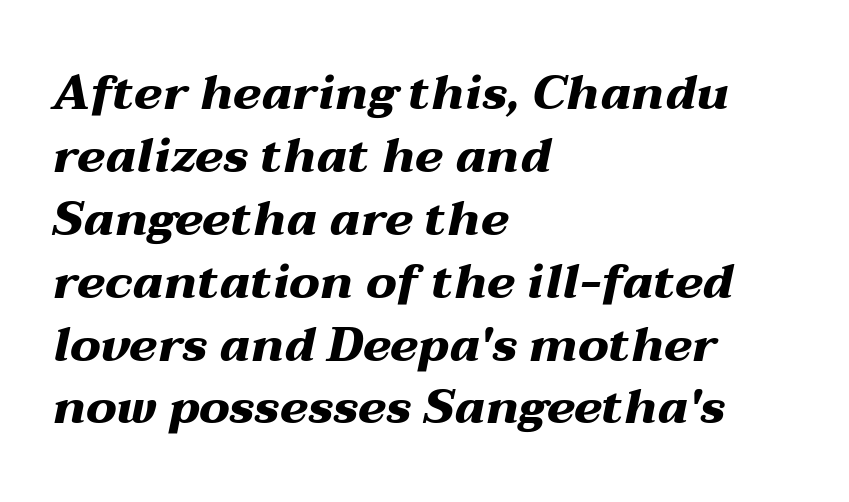
The image shows 48 px heavy, wide type, italic (leaning right); set left-aligned, normal line spacing (1.31x), normal letter spacing, not underlined; medium stroke contrast and a medium x-height.
